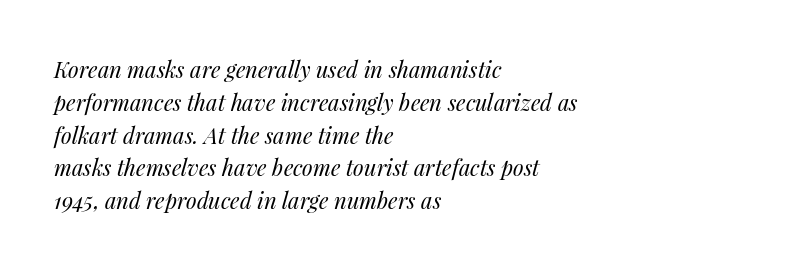
The image shows 22 px text type, italic (leaning right); set left-aligned, normal line spacing (1.49x), normal letter spacing, not underlined.
